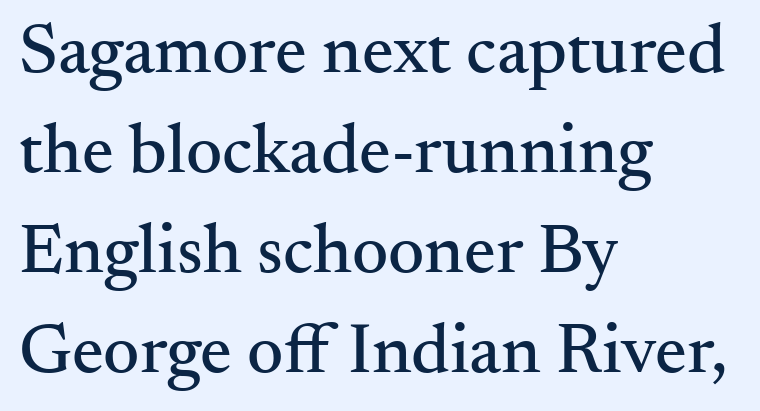
{"serif": "yes", "italic": "no", "width": "normal", "stroke_contrast": "medium", "x_height": "small", "monospaced": "no", "underline": "no", "align": "left", "line_spacing": "normal", "line_spacing_ratio": 1.41, "letter_spacing": "normal", "letter_spacing_em": 0.0, "glyph_px": 71}
